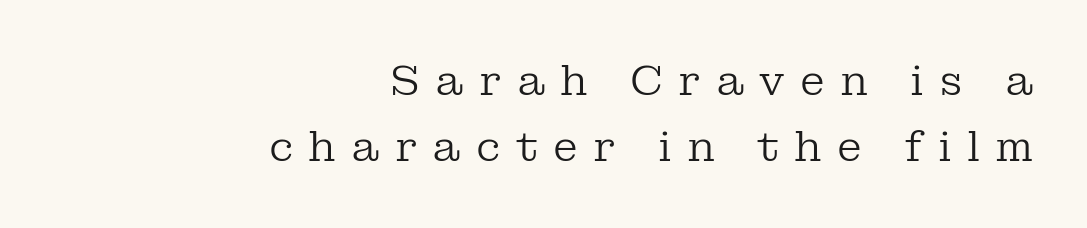
The image shows 41 px regular-weight serif type, upright; set right-aligned, normal line spacing (1.6x), unusually wide letter spacing (+0.37 em), not underlined; low stroke contrast and a medium x-height.
